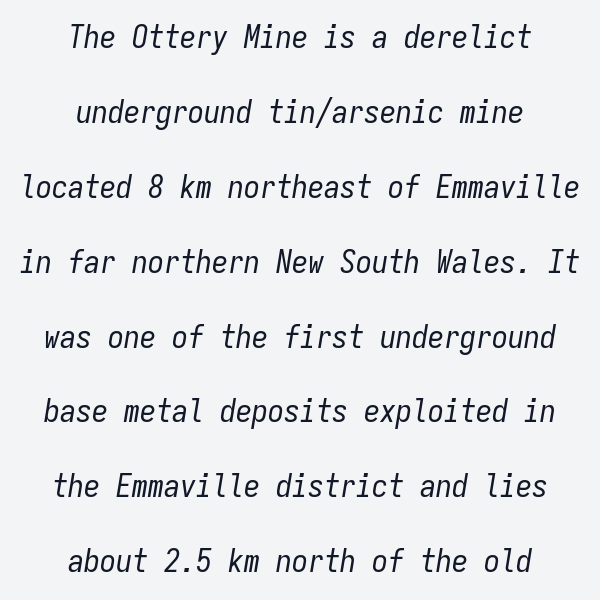
The image shows 32 px regular-weight, condensed type, italic (leaning right), monospaced; set centered, loose line spacing (2.34x), normal letter spacing, not underlined; low stroke contrast and a medium x-height.
